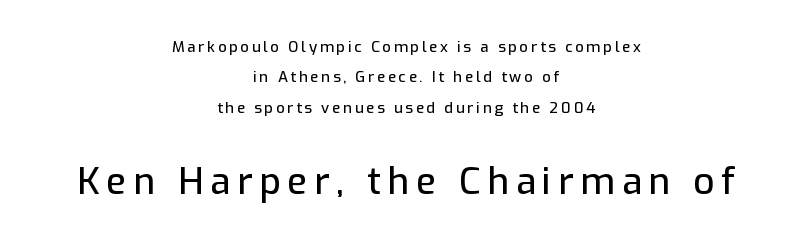
The image shows 37 px sans-serif type, upright; set centered, loose line spacing (2.02x), not underlined; the second (bottom) block is 2.47x larger; low stroke contrast and a medium x-height.
